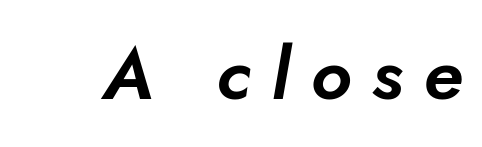
The passage shown is typed in a proportional face where columns would drift. The foot of each line stays bare and open. The designer went with a sans here, leaving each stem footless. Glyph-to-glyph distance is far greater than everyday printed text.
